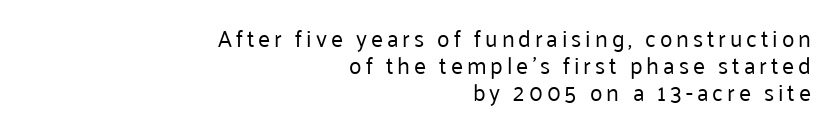
{"italic": "no", "bold": "no", "underline": "no", "align": "right", "line_spacing_ratio": 1.18, "glyph_px": 23}
